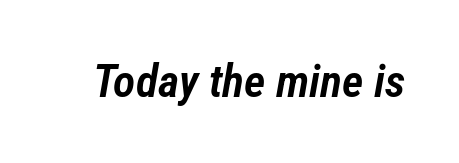
The image shows 46 px semibold, condensed type, italic (leaning right); set normal letter spacing, not underlined; low stroke contrast and a medium x-height.
